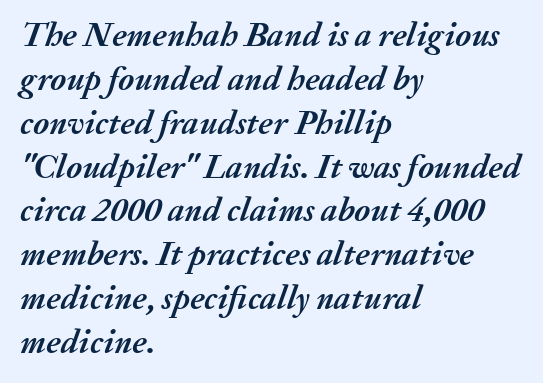
Q: Is the text bold? A: Yes.
Q: Is the text italic (slanted)? A: Yes, it leans right by about 20 degrees.
Q: Is the text underlined? A: No.
Q: How is the paragraph aligned? A: Left-aligned.
Q: Is the spacing between letters normal or unusually wide? A: Normal.
Q: Is the spacing between lines tight, normal or loose? A: Normal.
Q: Width (condensed, normal, or wide)? A: Normal.
Q: Stroke contrast? A: Medium.
Q: x-height? A: Medium.
Q: Monospaced? A: No.
